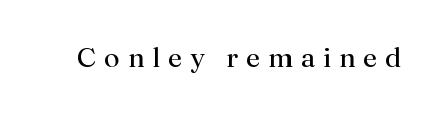
Q: Is the text bold? A: No.
Q: Is the text italic (slanted)? A: No, it is upright.
Q: Is the typeface a serif or a sans-serif typeface? A: Serif.
Q: Is the text underlined? A: No.
Q: Is the spacing between letters normal or unusually wide? A: Unusually wide.
Q: Width (condensed, normal, or wide)? A: Normal.
Q: Stroke contrast? A: Medium.
Q: x-height? A: Small.
Q: Monospaced? A: No.
